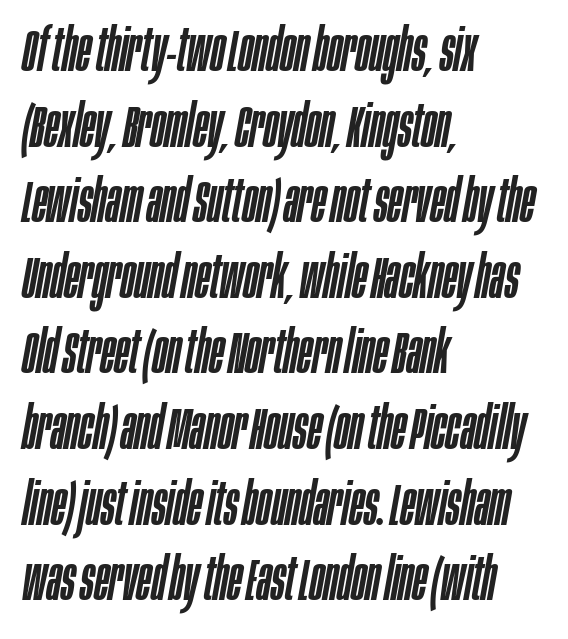
The image shows 60 px condensed type, italic (leaning right); set left-aligned, normal line spacing (1.26x), normal letter spacing, not underlined; low stroke contrast and a large x-height.
